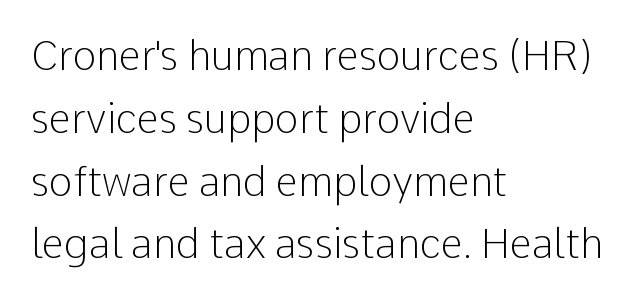
{"serif": "no", "italic": "no", "bold": "no", "weight": "light", "width": "normal", "stroke_contrast": "low", "x_height": "medium", "monospaced": "no", "underline": "no", "align": "left", "line_spacing": "normal", "line_spacing_ratio": 1.57, "letter_spacing": "normal", "letter_spacing_em": 0.0, "glyph_px": 40}
